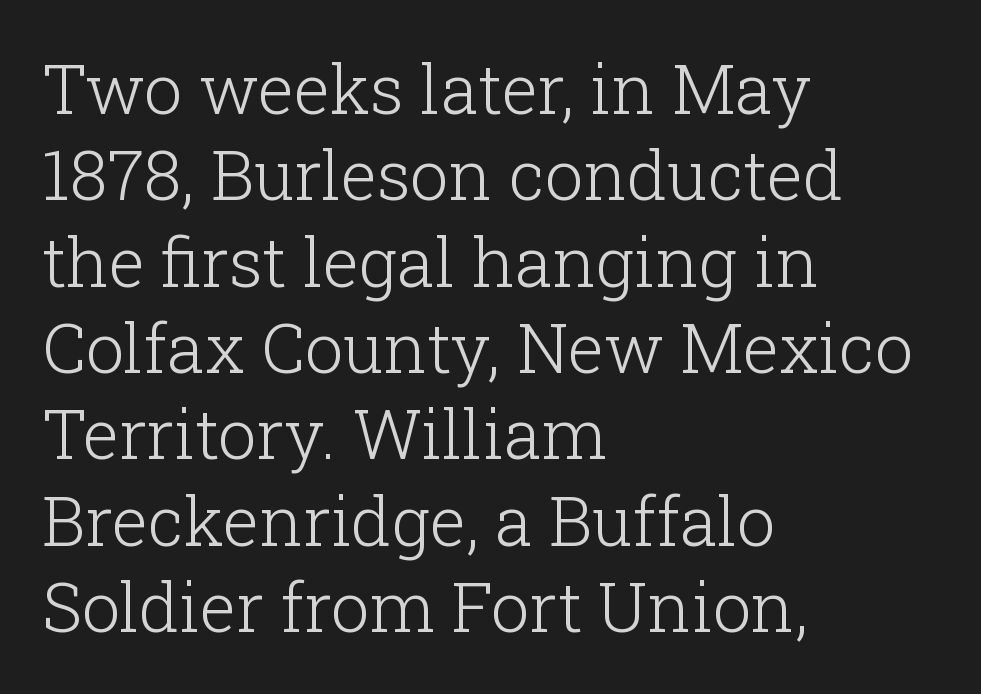
Q: Is the text bold? A: No.
Q: Is the text italic (slanted)? A: No, it is upright.
Q: Is the typeface a serif or a sans-serif typeface? A: Serif.
Q: Is the text underlined? A: No.
Q: How is the paragraph aligned? A: Left-aligned.
Q: Is the spacing between letters normal or unusually wide? A: Normal.
Q: Is the spacing between lines tight, normal or loose? A: Normal.
Q: Width (condensed, normal, or wide)? A: Normal.
Q: Stroke contrast? A: Low.
Q: x-height? A: Medium.
Q: Monospaced? A: No.
